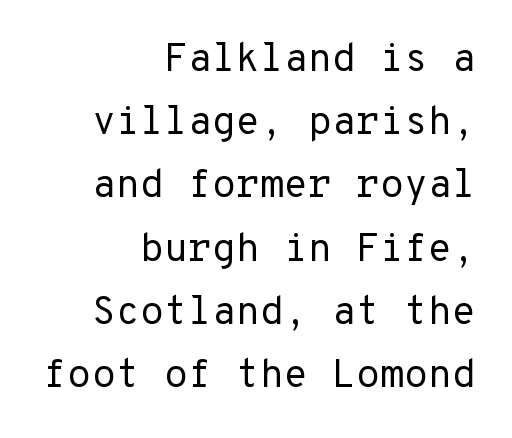
{"serif": "no", "italic": "no", "bold": "no", "weight": "regular", "width": "normal", "stroke_contrast": "low", "x_height": "medium", "monospaced": "yes", "underline": "no", "align": "right", "line_spacing": "normal", "line_spacing_ratio": 1.62, "letter_spacing": "normal", "letter_spacing_em": 0.0, "glyph_px": 39}
